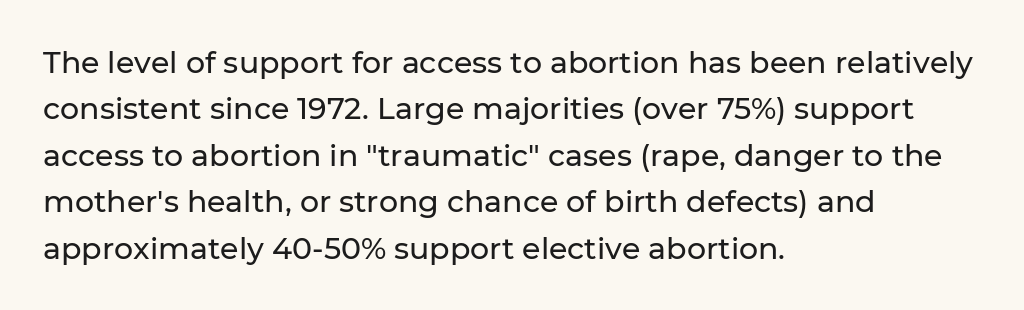
{"serif": "no", "italic": "no", "width": "normal", "stroke_contrast": "low", "x_height": "medium", "monospaced": "no", "underline": "no", "align": "left", "line_spacing": "normal", "line_spacing_ratio": 1.55, "letter_spacing": "normal", "letter_spacing_em": 0.0, "glyph_px": 30}
